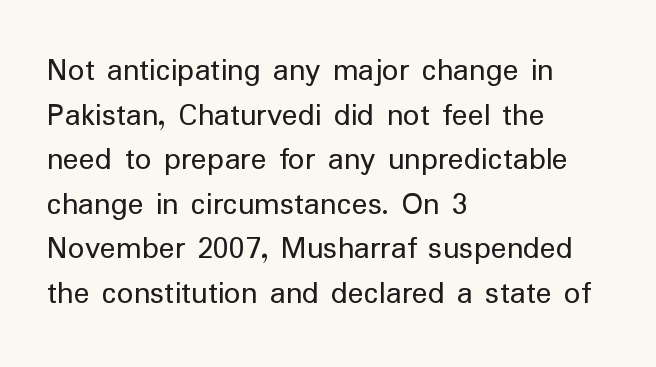
Q: Is the text bold? A: No.
Q: Is the text italic (slanted)? A: No, it is upright.
Q: Is the typeface a serif or a sans-serif typeface? A: Sans-serif.
Q: Is the text underlined? A: No.
Q: How is the paragraph aligned? A: Left-aligned.
Q: Is the spacing between letters normal or unusually wide? A: Normal.
Q: Is the spacing between lines tight, normal or loose? A: Normal.
Q: Width (condensed, normal, or wide)? A: Normal.
Q: Stroke contrast? A: Low.
Q: x-height? A: Medium.
Q: Monospaced? A: No.
